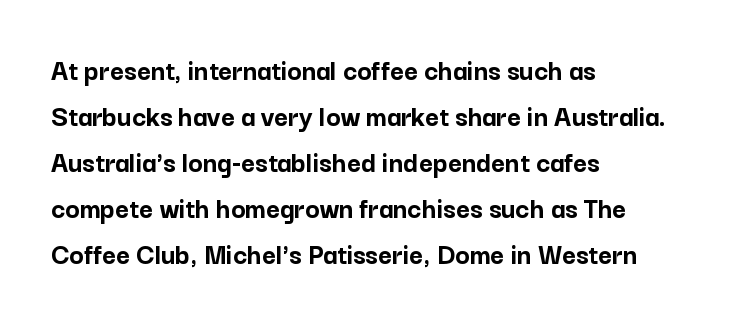
Q: Is the text bold? A: Yes.
Q: Is the text italic (slanted)? A: No, it is upright.
Q: Is the typeface a serif or a sans-serif typeface? A: Sans-serif.
Q: Is the text underlined? A: No.
Q: How is the paragraph aligned? A: Left-aligned.
Q: Is the spacing between letters normal or unusually wide? A: Normal.
Q: Is the spacing between lines tight, normal or loose? A: Normal.
Q: Width (condensed, normal, or wide)? A: Normal.
Q: Stroke contrast? A: Low.
Q: x-height? A: Medium.
Q: Monospaced? A: No.
